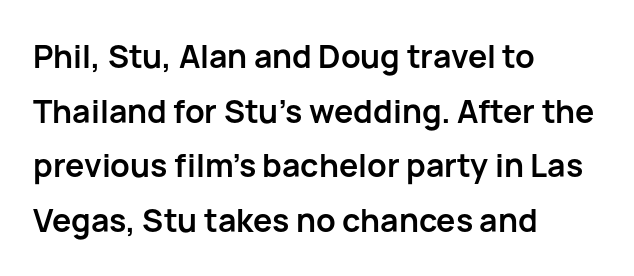
Q: Is the text bold? A: Yes.
Q: Is the text italic (slanted)? A: No, it is upright.
Q: Is the typeface a serif or a sans-serif typeface? A: Sans-serif.
Q: Is the text underlined? A: No.
Q: How is the paragraph aligned? A: Left-aligned.
Q: Is the spacing between letters normal or unusually wide? A: Normal.
Q: Width (condensed, normal, or wide)? A: Normal.
Q: Stroke contrast? A: Low.
Q: x-height? A: Medium.
Q: Monospaced? A: No.
